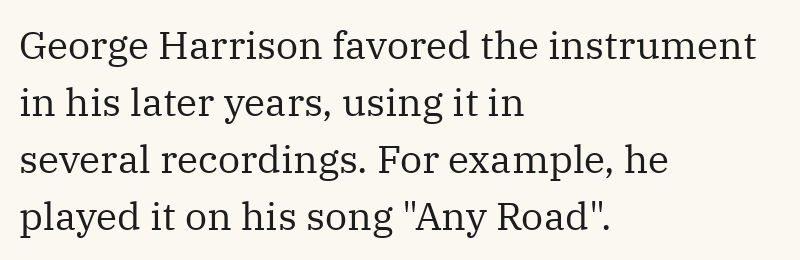
{"serif": "yes", "italic": "no", "bold": "no", "weight": "regular", "width": "normal", "stroke_contrast": "medium", "x_height": "medium", "monospaced": "no", "underline": "no", "align": "left", "line_spacing": "normal", "line_spacing_ratio": 1.46, "letter_spacing": "normal", "letter_spacing_em": 0.0, "glyph_px": 39}
